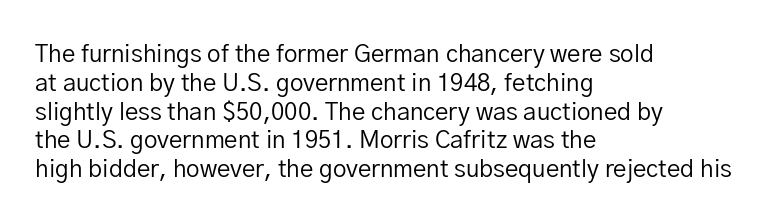
The image shows 24 px text type, upright; set left-aligned, line spacing 1.2x, normal letter spacing, not underlined.
